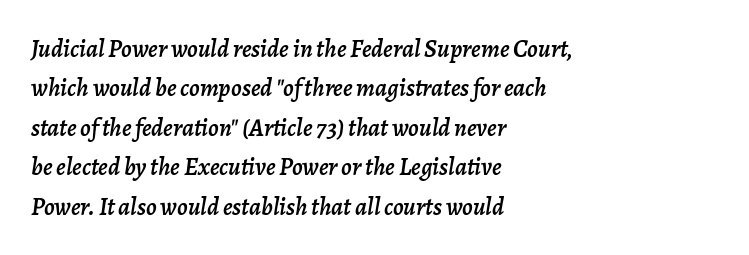
The image shows 25 px text type, italic (leaning right); set left-aligned, normal line spacing (1.58x), normal letter spacing, not underlined.
